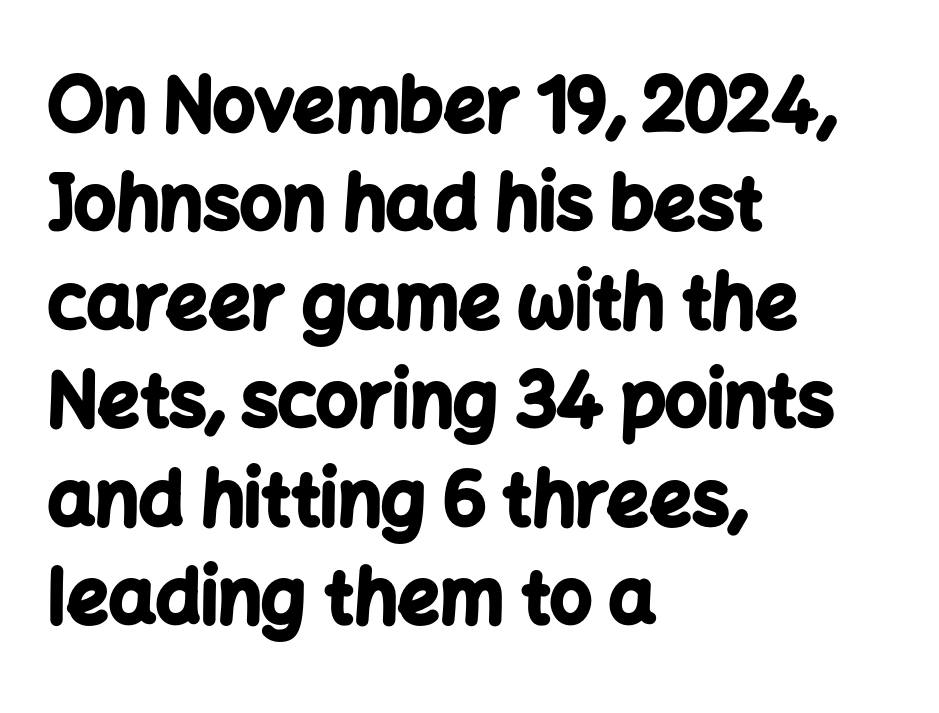
{"serif": "no", "italic": "no", "bold": "yes", "weight": "bold", "width": "normal", "stroke_contrast": "low", "x_height": "medium", "monospaced": "no", "underline": "no", "align": "left", "line_spacing": "normal", "line_spacing_ratio": 1.33, "letter_spacing": "normal", "letter_spacing_em": 0.0, "glyph_px": 74}
